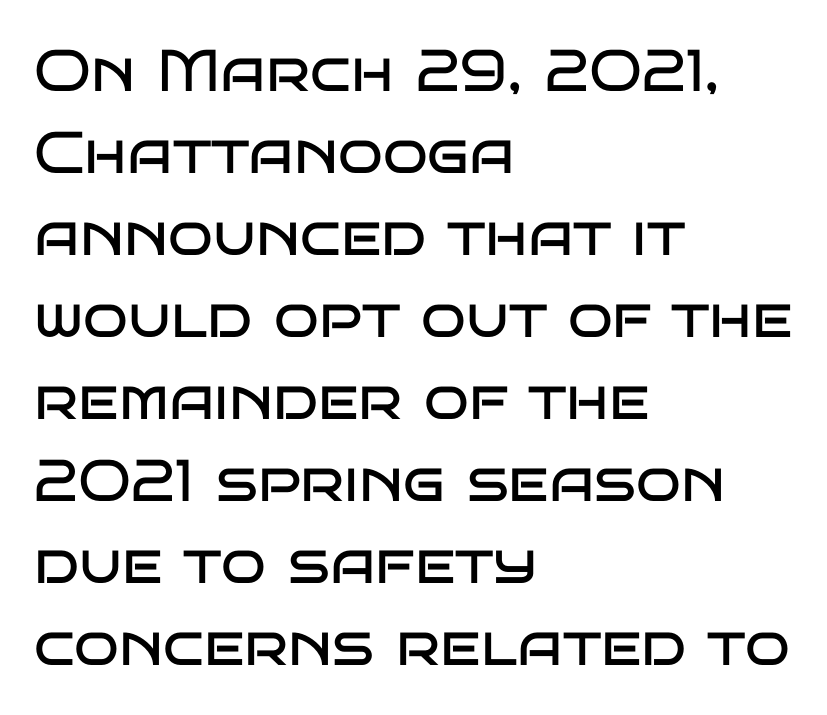
Evenly set lines give the paragraph a standard silhouette. The horizontal fit of the characters is conventional and even. No feet cap the strokes, marking this as sans-serif type. Has an underline been added? It has not. Counters stay open thanks to moderate or lighter strokes. A typesetter would call this proportional, since set widths differ per character.
